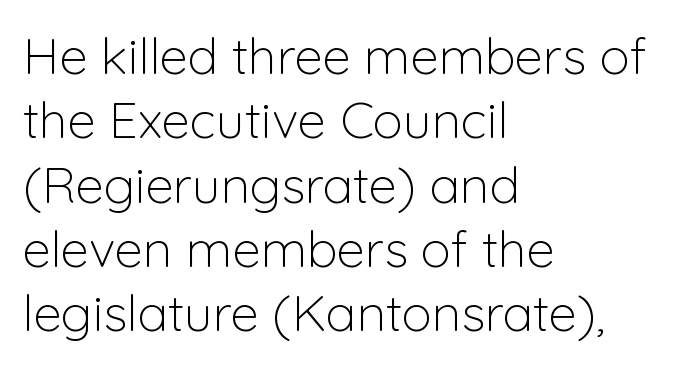
{"serif": "no", "italic": "no", "bold": "no", "weight": "light", "width": "normal", "stroke_contrast": "low", "x_height": "medium", "monospaced": "no", "underline": "no", "align": "left", "line_spacing": "normal", "line_spacing_ratio": 1.26, "letter_spacing": "normal", "letter_spacing_em": 0.0, "glyph_px": 51}
